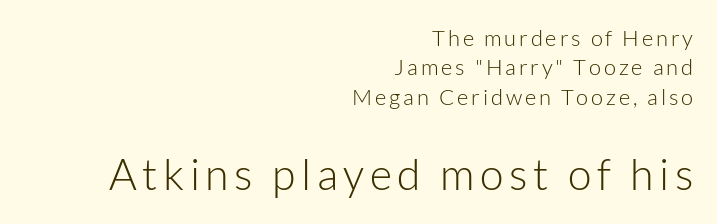
Each stroke keeps to a modest, everyday thickness or less. In terms of posture, this sample is upright. This rendering uses right alignment, leaving the left contour irregular. Line spacing here is normal. Letters rest on an invisible, unmarked baseline. Looks like regular typesetting: each glyph gets only the width it needs.
